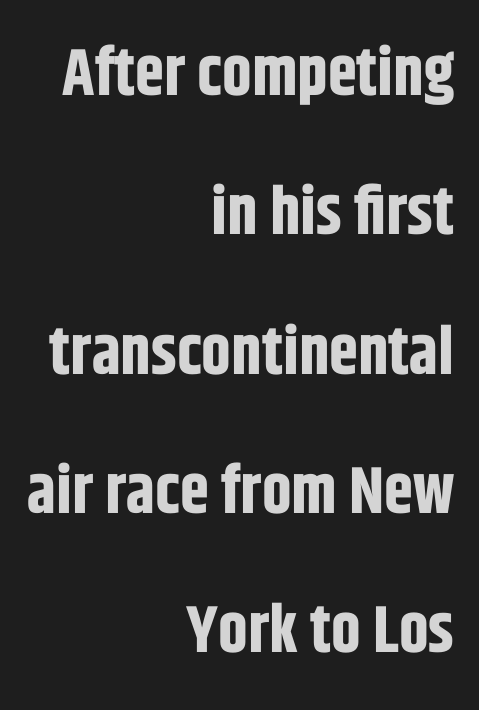
Q: Is the text bold? A: Yes.
Q: Is the text italic (slanted)? A: No, it is upright.
Q: Is the typeface a serif or a sans-serif typeface? A: Sans-serif.
Q: Is the text underlined? A: No.
Q: How is the paragraph aligned? A: Right-aligned.
Q: Is the spacing between letters normal or unusually wide? A: Normal.
Q: Is the spacing between lines tight, normal or loose? A: Loose.
Q: Width (condensed, normal, or wide)? A: Condensed.
Q: Stroke contrast? A: Low.
Q: x-height? A: Large.
Q: Monospaced? A: No.
